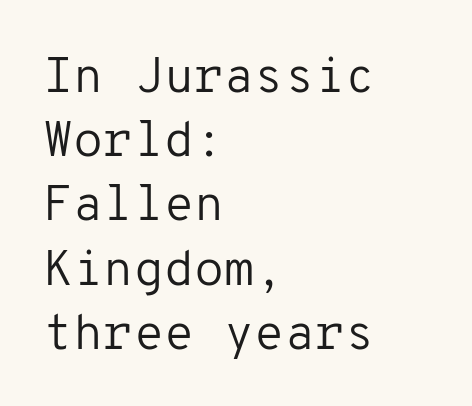
When letters stand straight like this, we call the style roman or upright. Letters have the restrained weight of plain body copy at most. Is this a sans? Yes — the strokes have no serifs. The tracking reads as untouched default to a designer's eye.
